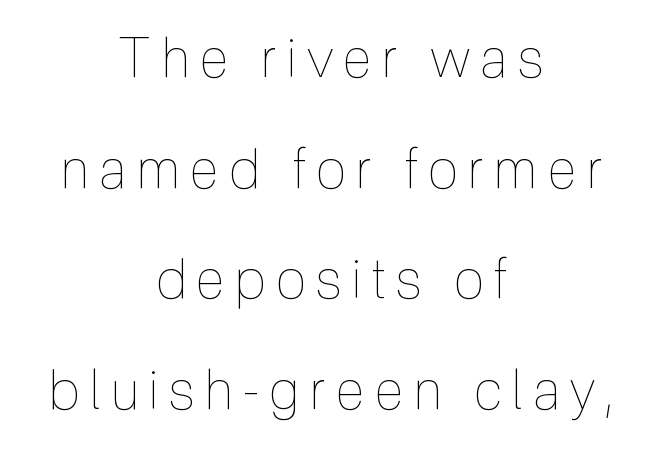
Q: Is the text bold? A: No.
Q: Is the text italic (slanted)? A: No, it is upright.
Q: Is the text underlined? A: No.
Q: How is the paragraph aligned? A: Centered.
Q: Is the spacing between lines tight, normal or loose? A: Loose.
Q: Width (condensed, normal, or wide)? A: Condensed.
Q: x-height? A: Medium.
Q: Monospaced? A: No.
